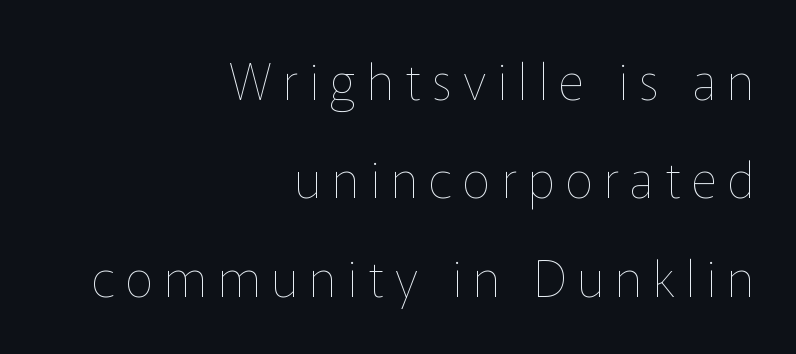
The image shows 50 px thin type, upright; set right-aligned, loose line spacing (1.97x), unusually wide letter spacing (+0.22 em), not underlined; low stroke contrast and a medium x-height.
